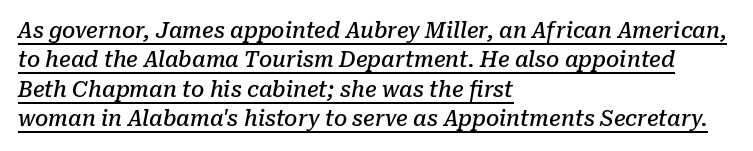
{"italic": "yes", "lean": "right", "slant_degrees": 10, "bold": "semi", "underline": "yes", "align": "left", "line_spacing": "normal", "line_spacing_ratio": 1.4, "letter_spacing": "normal", "letter_spacing_em": 0.0, "glyph_px": 21}
